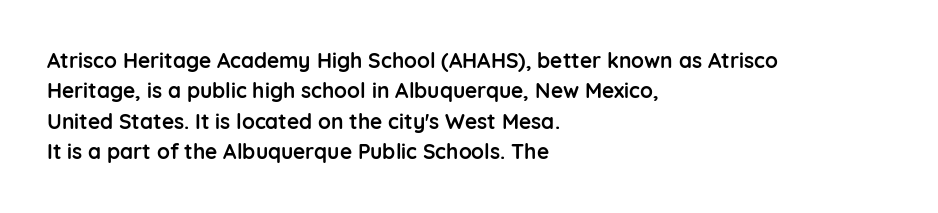
Notice how the stems are strictly vertical — no italics here. These words are printed bold, with thick strokes throughout. Leading: standard. You could call the tracking neutral — neither tight nor loose. The rendering anchors every line to the left-hand side. The words here are not underlined.
